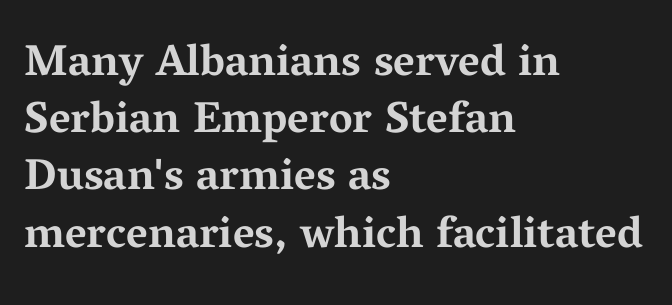
The image shows 44 px bold, wide serif type, upright; set left-aligned, normal line spacing (1.3x), normal letter spacing, not underlined; medium stroke contrast and a medium x-height.
